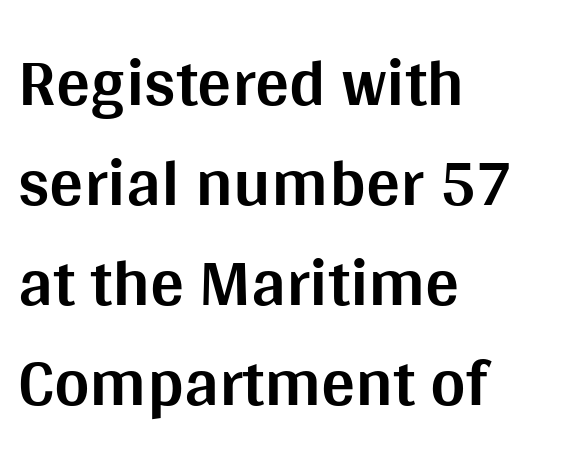
The letters advance in unequal steps, a hallmark of proportional type. The designer left line spacing at the default. The words here are not underlined. Compared with a centered layout, this one pins lines to the left instead.
